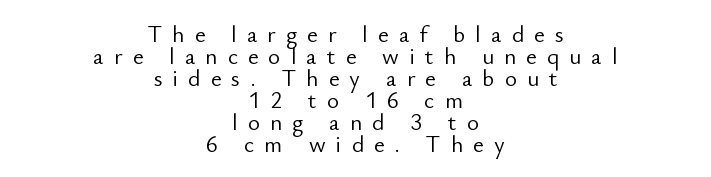
The image shows 23 px text type, upright; set centered, tight line spacing (0.96x), unusually wide letter spacing (+0.44 em), not underlined.
